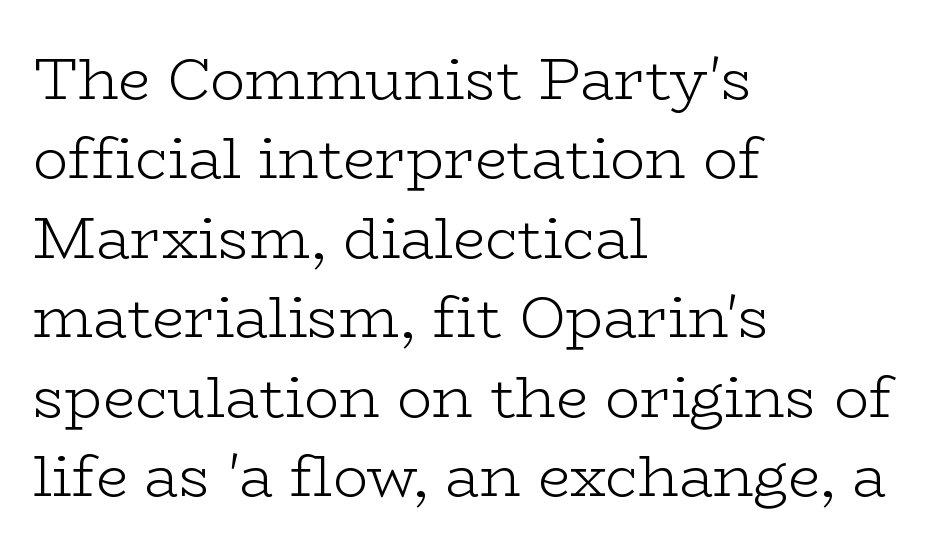
Q: Is the text bold? A: No.
Q: Is the text italic (slanted)? A: No, it is upright.
Q: Is the typeface a serif or a sans-serif typeface? A: Serif.
Q: Is the text underlined? A: No.
Q: How is the paragraph aligned? A: Left-aligned.
Q: Is the spacing between letters normal or unusually wide? A: Normal.
Q: Is the spacing between lines tight, normal or loose? A: Normal.
Q: Width (condensed, normal, or wide)? A: Wide.
Q: Stroke contrast? A: Low.
Q: x-height? A: Medium.
Q: Monospaced? A: No.
